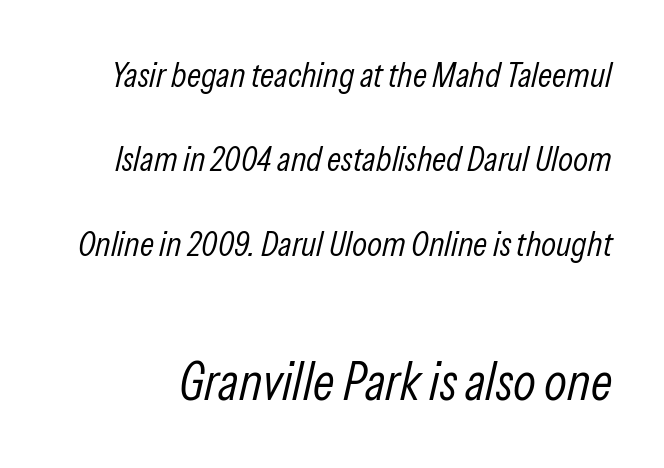
{"italic": "yes", "lean": "right", "slant_degrees": 13, "bold": "no", "weight": "light", "width": "condensed", "stroke_contrast": "low", "x_height": "medium", "monospaced": "no", "underline": "no", "line_spacing": "loose", "line_spacing_ratio": 2.41, "letter_spacing": "normal", "letter_spacing_em": 0.0, "larger_block": "second", "size_ratio": 1.51, "glyph_px": 53}
